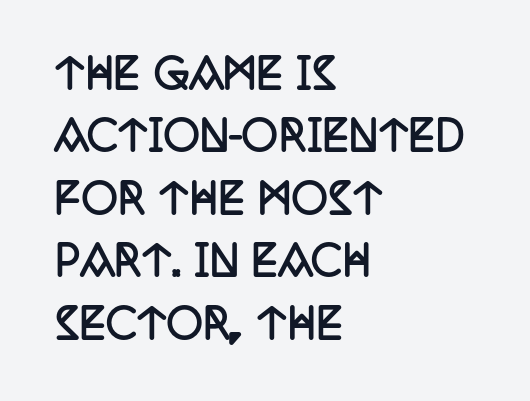
The image shows 40 px semibold, condensed serif type, upright; set left-aligned, normal line spacing (1.56x), normal letter spacing, not underlined; low stroke contrast and a large x-height.
